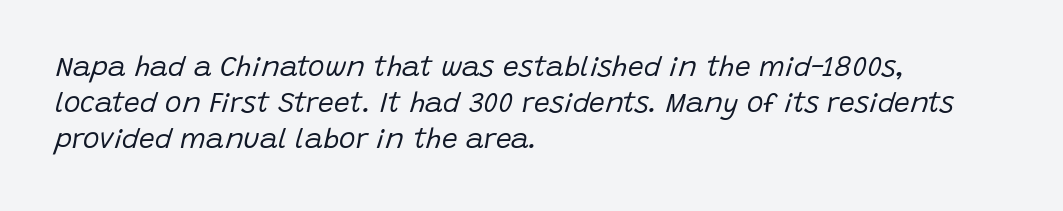
The image shows 28 px regular-weight type, italic (leaning right); set left-aligned, normal line spacing (1.28x), normal letter spacing, not underlined; low stroke contrast and a large x-height.
